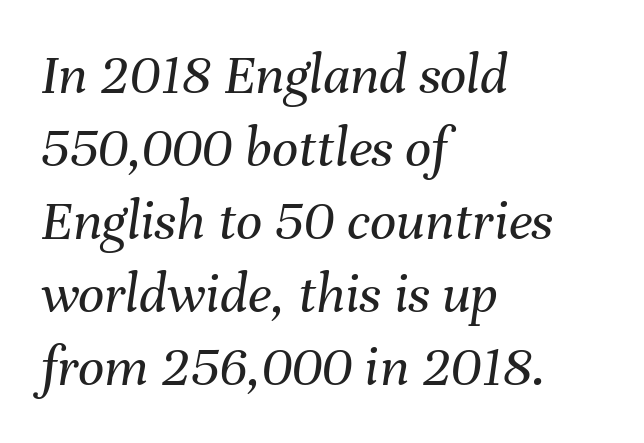
Q: Is the text bold? A: No.
Q: Is the text italic (slanted)? A: Yes, it leans right by about 8 degrees.
Q: Is the text underlined? A: No.
Q: How is the paragraph aligned? A: Left-aligned.
Q: Is the spacing between letters normal or unusually wide? A: Normal.
Q: Is the spacing between lines tight, normal or loose? A: Normal.
Q: Width (condensed, normal, or wide)? A: Normal.
Q: Stroke contrast? A: Medium.
Q: x-height? A: Medium.
Q: Monospaced? A: No.
